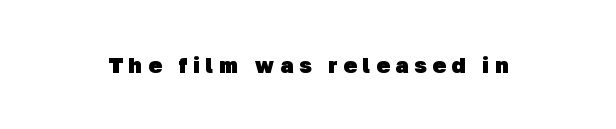
The image shows 22 px bold type; set unusually wide letter spacing (+0.27 em), not underlined.
